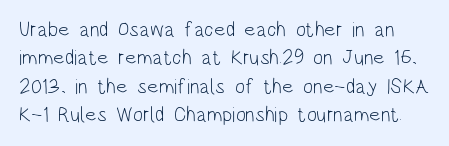
{"italic": "no", "bold": "no", "underline": "no", "line_spacing": "normal", "line_spacing_ratio": 1.35, "letter_spacing": "normal", "letter_spacing_em": 0.0, "glyph_px": 21}
